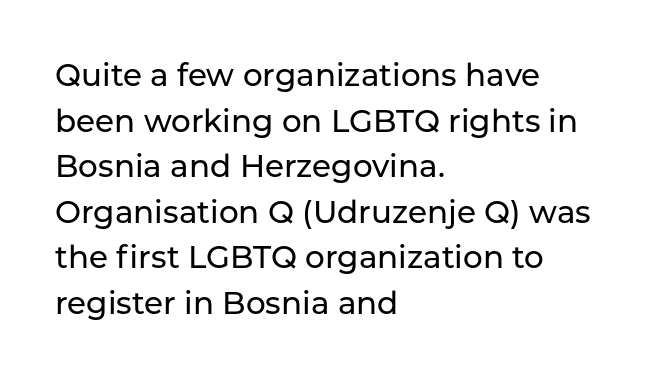
Standard letterfit; no display-style spreading of the glyphs. Looks like regular typesetting: each glyph gets only the width it needs. Bare-footed words on every line. Serifs: no, the terminals of the letterforms are clean. The ragged edge is on the right, which tells us the setting is flush left.
